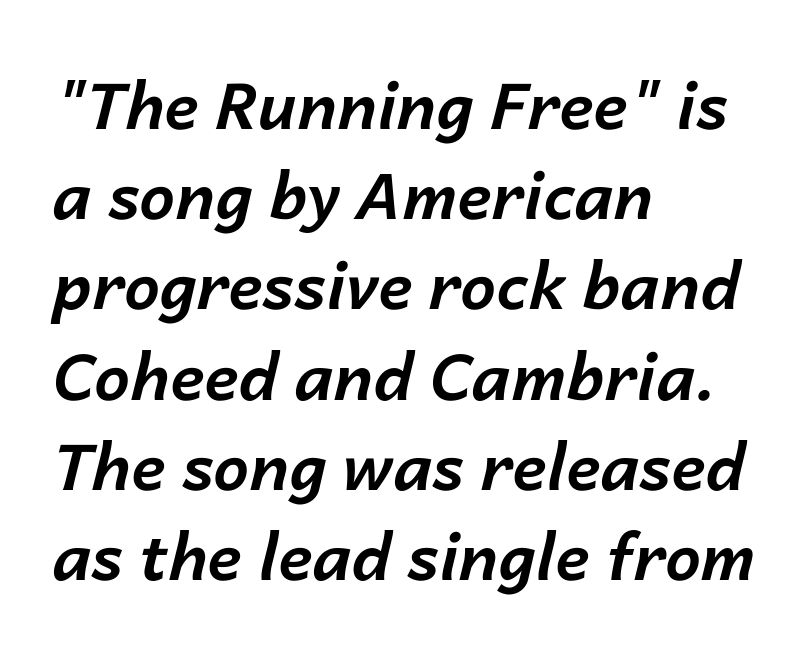
The image shows 64 px bold type, italic (leaning right); set left-aligned, normal line spacing (1.41x), normal letter spacing, not underlined; low stroke contrast and a medium x-height.
